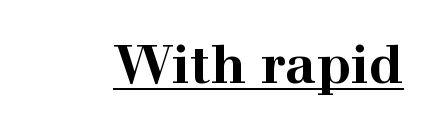
Words appear dense and cohesive because spacing is normal. The specimen reads as upright at a glance. Students, observe the line beneath the letters — that is underlining. The passage shown is typed in a proportional face where columns would drift. Set as a true bold cut, around the 700 mark.
